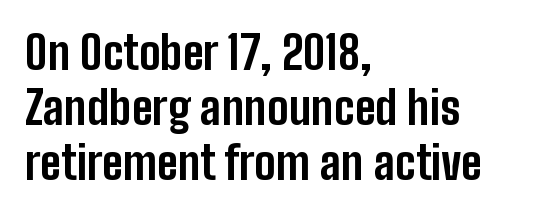
Character widths vary here, with narrow letters taking less room than wide ones. Each word holds together tightly as a unit, with standard inter-letter gaps. Visually the block forms a straight wall on the left and a jagged coastline on the right. This is roman type, the default non-slanted kind. This is heavy type, rendered in bold.
